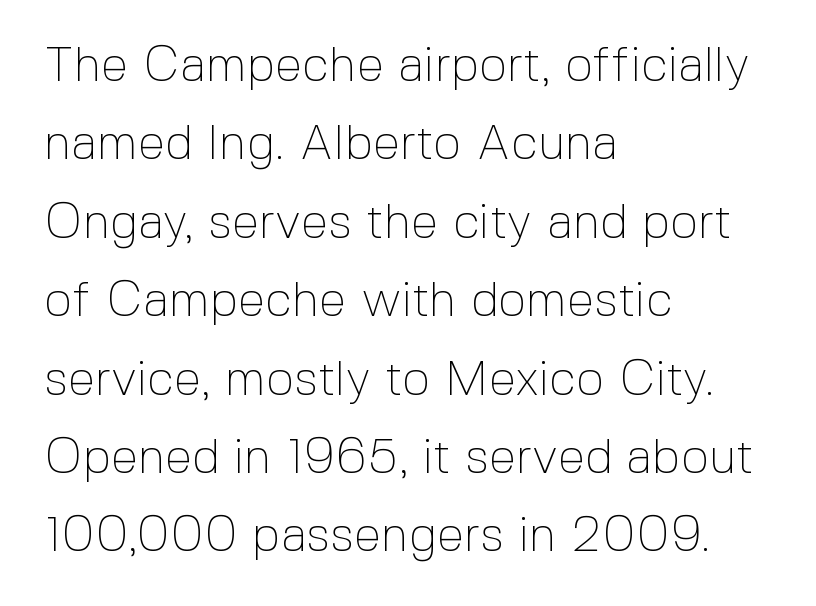
Q: Is the text bold? A: No.
Q: Is the text italic (slanted)? A: No, it is upright.
Q: Is the typeface a serif or a sans-serif typeface? A: Sans-serif.
Q: Is the text underlined? A: No.
Q: How is the paragraph aligned? A: Left-aligned.
Q: Is the spacing between letters normal or unusually wide? A: Normal.
Q: Is the spacing between lines tight, normal or loose? A: Normal.
Q: Width (condensed, normal, or wide)? A: Normal.
Q: x-height? A: Medium.
Q: Monospaced? A: No.
